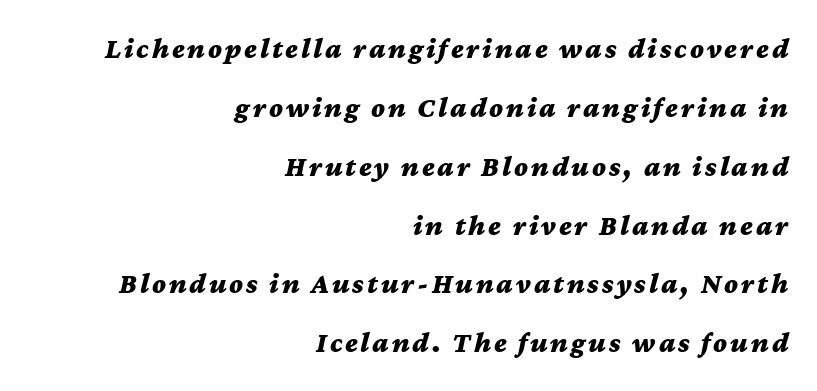
Q: Is the text bold? A: Yes.
Q: Is the text italic (slanted)? A: Yes, it leans right by about 12 degrees.
Q: Is the text underlined? A: No.
Q: How is the paragraph aligned? A: Right-aligned.
Q: Is the spacing between lines tight, normal or loose? A: Loose.
Q: Width (condensed, normal, or wide)? A: Wide.
Q: Stroke contrast? A: Medium.
Q: x-height? A: Medium.
Q: Monospaced? A: No.
